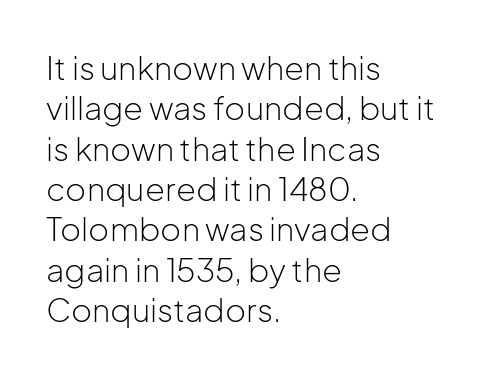
A typesetter would mark this as roman, not italic. The rendering uses natural spacing where letterforms have individual widths. The space beneath each line is pristine and unruled. This rendering employs a face without finishing strokes, i.e., a sans-serif. Compared with typical body copy, the letter spacing here is the same.
